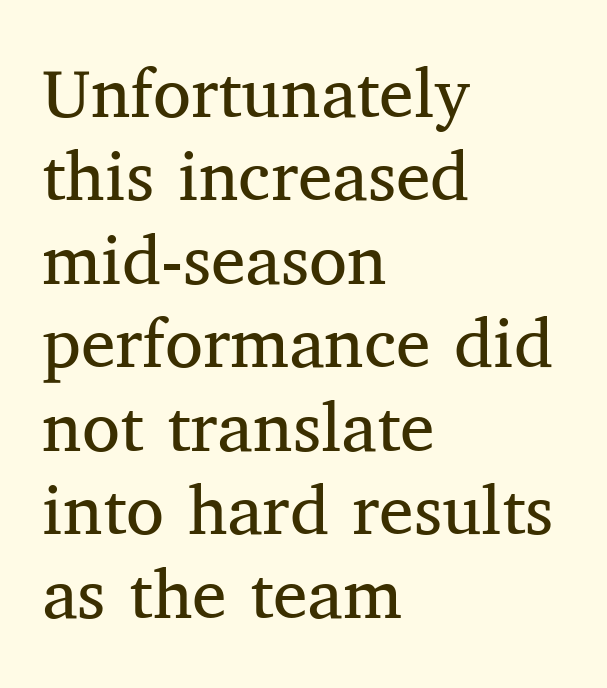
Q: Is the text bold? A: No.
Q: Is the text italic (slanted)? A: No, it is upright.
Q: Is the typeface a serif or a sans-serif typeface? A: Serif.
Q: Is the text underlined? A: No.
Q: How is the paragraph aligned? A: Left-aligned.
Q: Is the spacing between letters normal or unusually wide? A: Normal.
Q: Width (condensed, normal, or wide)? A: Normal.
Q: Stroke contrast? A: Medium.
Q: x-height? A: Medium.
Q: Monospaced? A: No.
